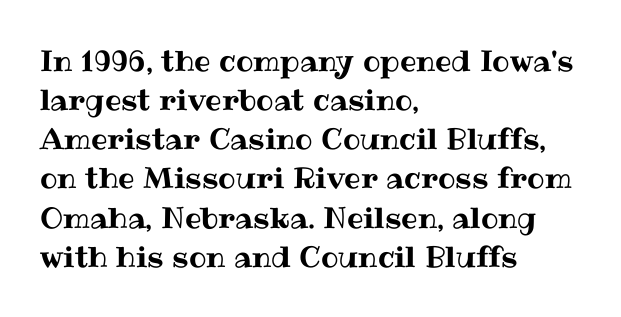
{"italic": "no", "width": "normal", "stroke_contrast": "medium", "x_height": "medium", "monospaced": "no", "underline": "no", "align": "left", "line_spacing": "normal", "line_spacing_ratio": 1.35, "letter_spacing": "normal", "letter_spacing_em": 0.0, "glyph_px": 29}
